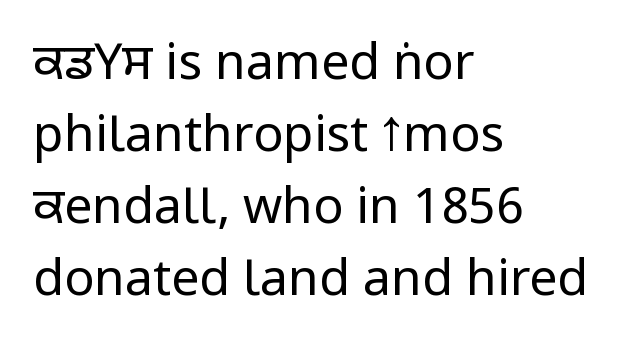
Q: Is the text bold? A: No.
Q: Is the text italic (slanted)? A: No, it is upright.
Q: Is the typeface a serif or a sans-serif typeface? A: Sans-serif.
Q: Is the text underlined? A: No.
Q: How is the paragraph aligned? A: Left-aligned.
Q: Is the spacing between letters normal or unusually wide? A: Normal.
Q: Is the spacing between lines tight, normal or loose? A: Normal.
Q: Width (condensed, normal, or wide)? A: Condensed.
Q: Stroke contrast? A: Low.
Q: x-height? A: Large.
Q: Monospaced? A: No.
